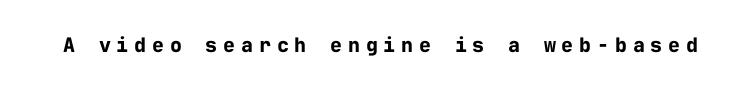
{"italic": "no", "bold": "yes", "underline": "no", "letter_spacing": "wide", "letter_spacing_em": 0.29, "glyph_px": 20}
